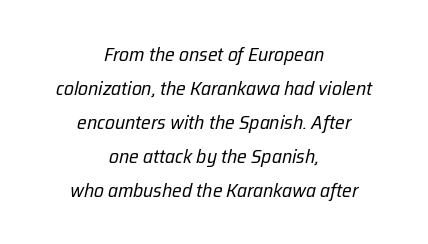
{"italic": "yes", "lean": "right", "slant_degrees": 12, "bold": "no", "underline": "no", "align": "center", "line_spacing": "normal", "line_spacing_ratio": 1.7, "letter_spacing": "normal", "letter_spacing_em": 0.0, "glyph_px": 20}
